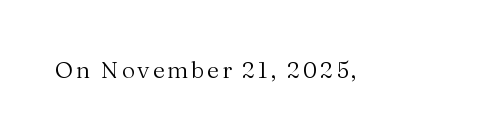
Honestly, there is no underline to notice here at all. This is roman type, the default non-slanted kind. Weight: not bold — regular or lighter.
